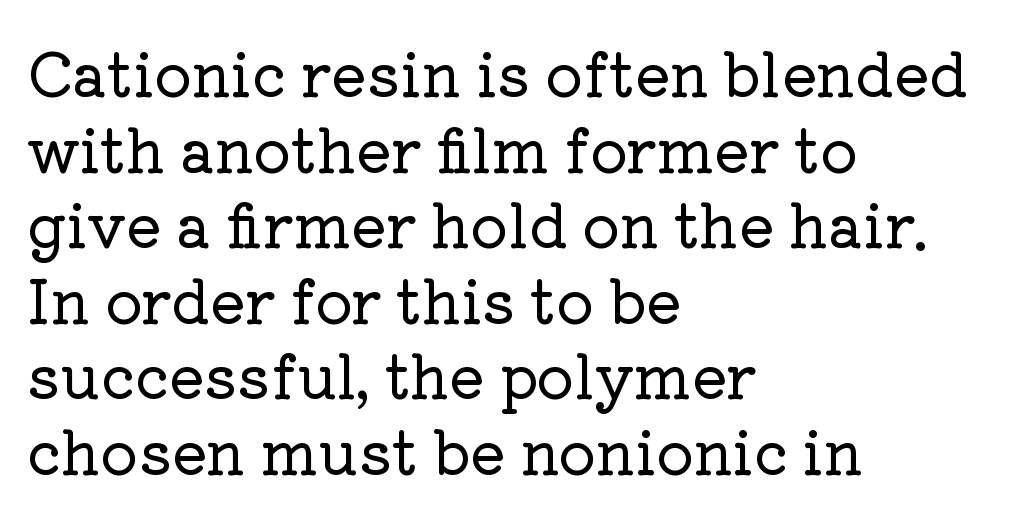
Clear beneath every line of the passage. Regarding serifs, this sample has them. The letters stand upright; this is a roman face. Leading matches the norm, producing a regular column. Caption: multi-line text, flush left, ragged right. Between one letter and the next there's only the usual sliver of space.
